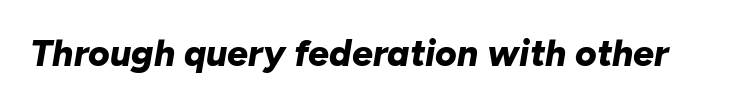
{"italic": "yes", "lean": "right", "slant_degrees": 10, "bold": "yes", "weight": "bold", "width": "normal", "stroke_contrast": "low", "x_height": "medium", "monospaced": "no", "underline": "no", "letter_spacing": "normal", "letter_spacing_em": 0.0, "glyph_px": 37}
